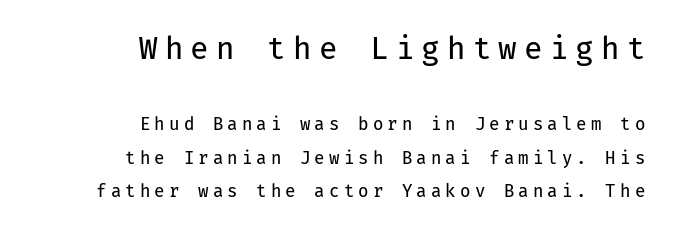
Q: Is the text bold? A: No.
Q: Is the text italic (slanted)? A: No, it is upright.
Q: Is the typeface a serif or a sans-serif typeface? A: Sans-serif.
Q: Is the text underlined? A: No.
Q: How is the paragraph aligned? A: Right-aligned.
Q: Is the spacing between letters normal or unusually wide? A: Unusually wide.
Q: Is the spacing between lines tight, normal or loose? A: Loose.
Q: Which block of text is set in a larger size, the first (top) or the second (bottom)? A: The first (top) one.
Q: Width (condensed, normal, or wide)? A: Normal.
Q: Stroke contrast? A: Low.
Q: x-height? A: Medium.
Q: Monospaced? A: Yes.
